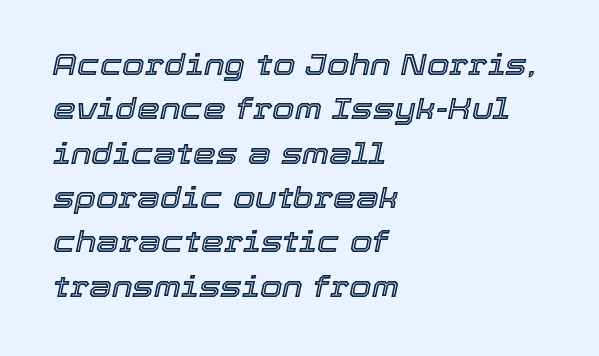
{"italic": "yes", "lean": "right", "slant_degrees": 12, "width": "normal", "x_height": "medium", "monospaced": "no", "underline": "no", "align": "left", "line_spacing": "normal", "line_spacing_ratio": 1.53, "letter_spacing": "normal", "letter_spacing_em": 0.0, "glyph_px": 29}
